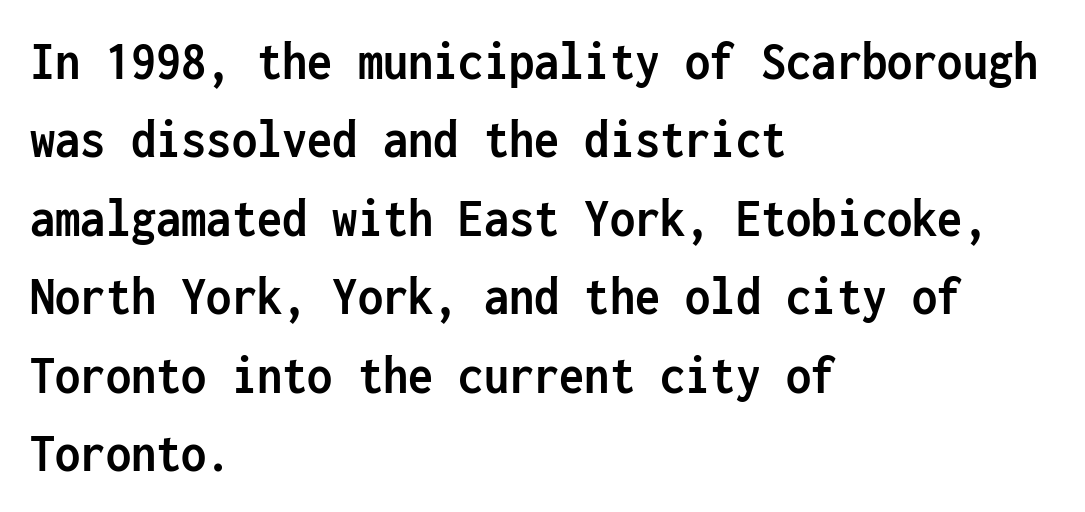
Its strokes are broad and dark, the hallmark of bold type. Classification — sans serif. Leading matches the norm, producing a regular column. A typesetter would call this zero additional tracking. All the whitespace from short lines collects on the right.
